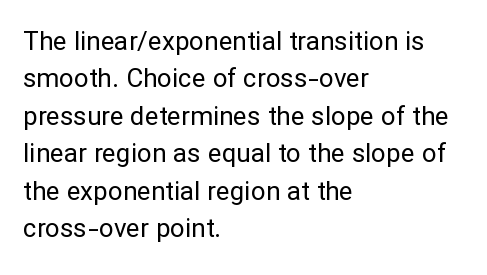
The image shows 26 px text type, upright; set left-aligned, normal line spacing (1.44x), normal letter spacing, not underlined.
